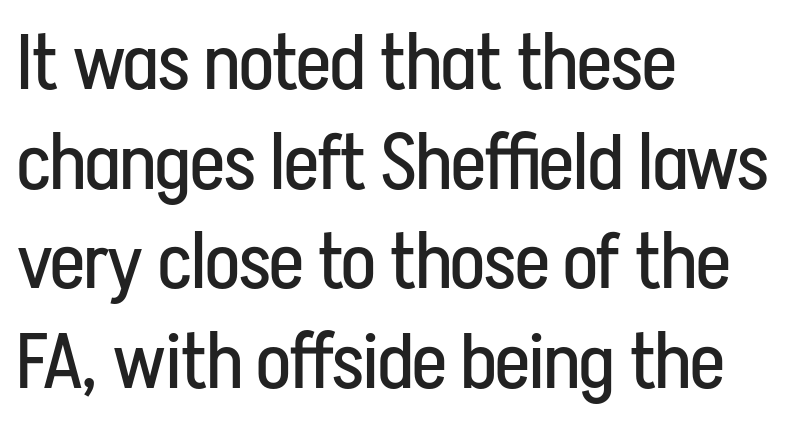
The image shows 79 px regular-weight, condensed sans-serif type, upright; set left-aligned, normal line spacing (1.26x), normal letter spacing, not underlined; low stroke contrast and a medium x-height.
